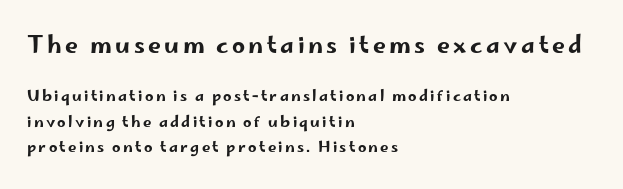
All the whitespace from short lines collects on the right. Character size in the leading block exceeds that of the trailing block. The typography opts for an upright posture over an oblique one. Plain, unruled lines of type. Each new line begins a customary step beneath the previous one.
